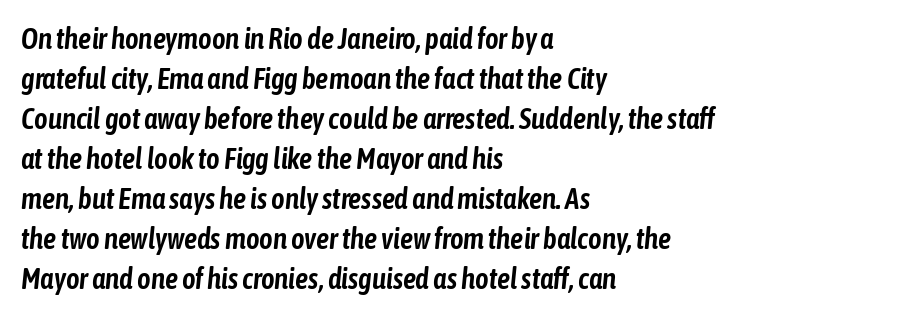
Each new line begins a customary step beneath the previous one. Line starts are locked; line ends wander. You could call the tracking neutral — neither tight nor loose. The passage shown leans; its letterforms are oblique. Spacing verdict: proportional, widths tailored to each character.
